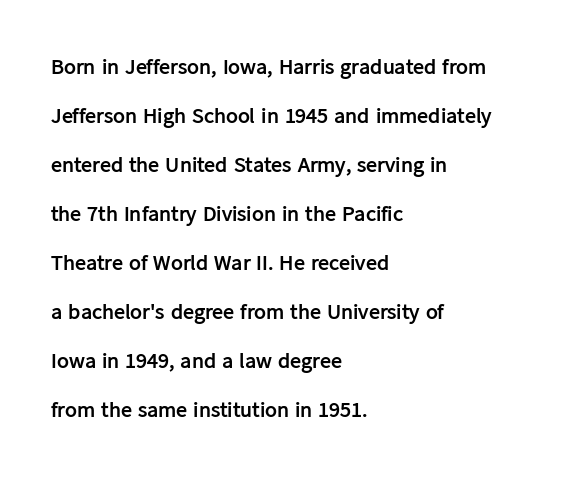
{"italic": "no", "bold": "yes", "underline": "no", "align": "left", "line_spacing": "loose", "line_spacing_ratio": 2.23, "letter_spacing": "normal", "letter_spacing_em": 0.0, "glyph_px": 22}
